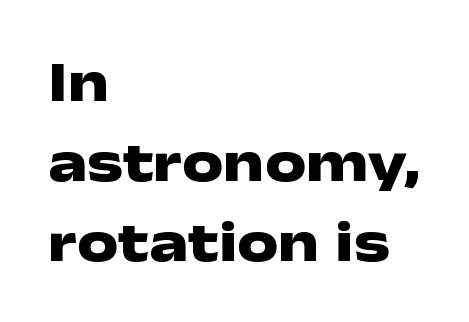
Q: Is the text bold? A: Yes.
Q: Is the text italic (slanted)? A: No, it is upright.
Q: Is the typeface a serif or a sans-serif typeface? A: Sans-serif.
Q: Is the text underlined? A: No.
Q: How is the paragraph aligned? A: Left-aligned.
Q: Is the spacing between letters normal or unusually wide? A: Normal.
Q: Is the spacing between lines tight, normal or loose? A: Normal.
Q: Width (condensed, normal, or wide)? A: Wide.
Q: Stroke contrast? A: Low.
Q: x-height? A: Medium.
Q: Monospaced? A: No.
